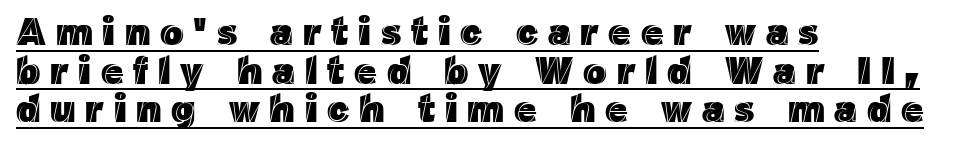
{"italic": "no", "width": "normal", "x_height": "medium", "monospaced": "no", "underline": "yes", "align": "left", "line_spacing": "tight", "line_spacing_ratio": 0.99, "letter_spacing": "wide", "letter_spacing_em": 0.25, "glyph_px": 39}
